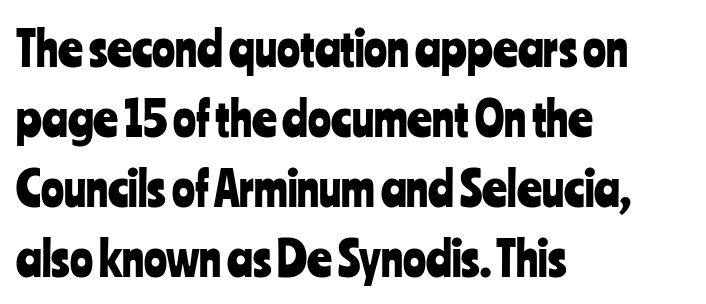
{"serif": "no", "italic": "no", "width": "condensed", "stroke_contrast": "low", "x_height": "medium", "monospaced": "no", "underline": "no", "align": "left", "line_spacing": "normal", "line_spacing_ratio": 1.46, "letter_spacing": "normal", "letter_spacing_em": 0.0, "glyph_px": 48}
